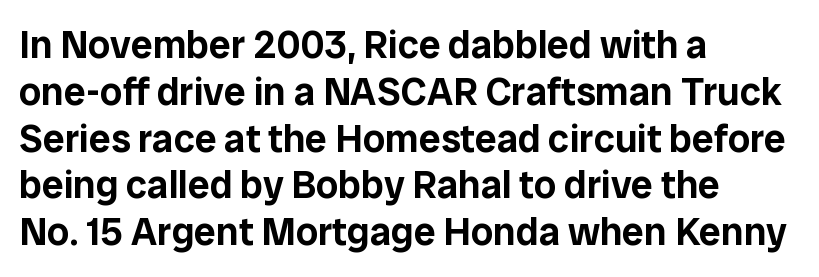
Q: Is the text italic (slanted)? A: No, it is upright.
Q: Is the typeface a serif or a sans-serif typeface? A: Sans-serif.
Q: Is the text underlined? A: No.
Q: How is the paragraph aligned? A: Left-aligned.
Q: Is the spacing between letters normal or unusually wide? A: Normal.
Q: Width (condensed, normal, or wide)? A: Normal.
Q: Stroke contrast? A: Low.
Q: x-height? A: Medium.
Q: Monospaced? A: No.
